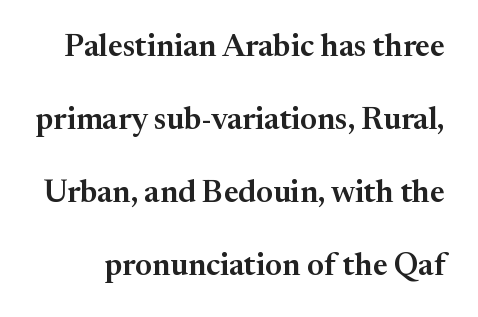
The image shows 31 px serif type, upright; set loose line spacing (2.35x), normal letter spacing, not underlined; medium stroke contrast and a medium x-height.
